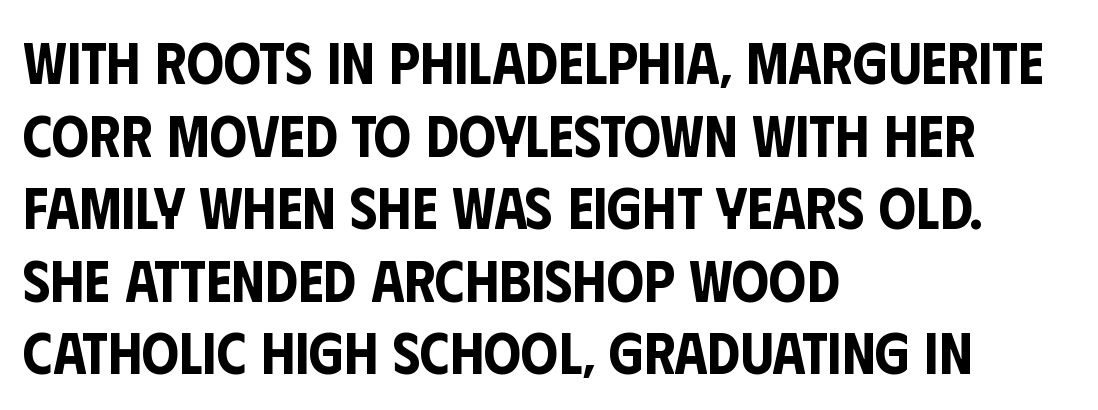
{"serif": "no", "italic": "no", "width": "condensed", "stroke_contrast": "low", "x_height": "large", "monospaced": "no", "underline": "no", "align": "left", "line_spacing_ratio": 1.23, "letter_spacing": "normal", "letter_spacing_em": 0.0, "glyph_px": 59}
